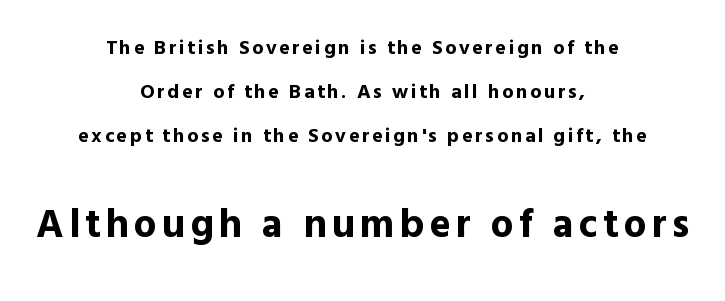
Quick note: underline off. As a designer I'd log this as weight 700, bold. These lines stack symmetrically, like a column narrowing and widening about its center. Upright lettering throughout. Typesetter's note — lower block bumped up in size, upper block left smaller.
